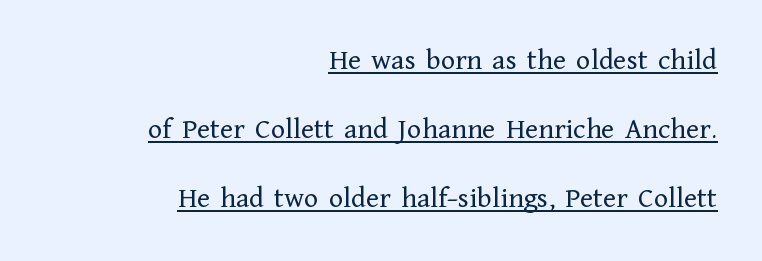
Is there much room between lines? Yes — plenty of vertical air separates them. This is the regular roman posture of the typeface. Looks like someone drew a line under every word here. Ink coverage per letter is moderate at most. Characters follow at the spacing the type designer built in. The passage is arranged like a letterhead date or caption credit — flush right.
